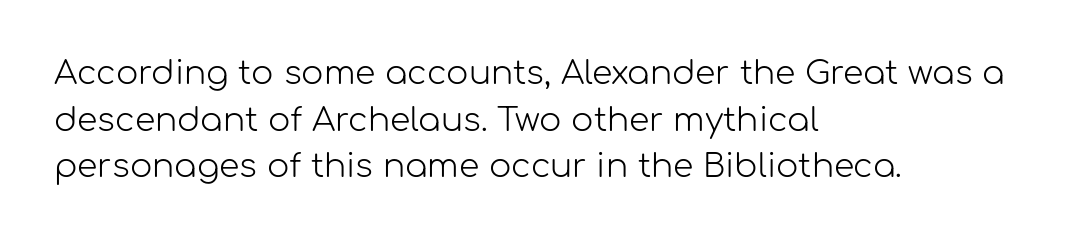
The passage shown is typed in a proportional face where columns would drift. The letters carry no serifs — their stems end cleanly without finishing strokes. Compared with typical paragraphs, the rows here are spaced about the same. The face used here is rendered with its standard letterfit. Bare-footed words on every line. The lettering stays uniformly vertical, giving the passage a roman look.
